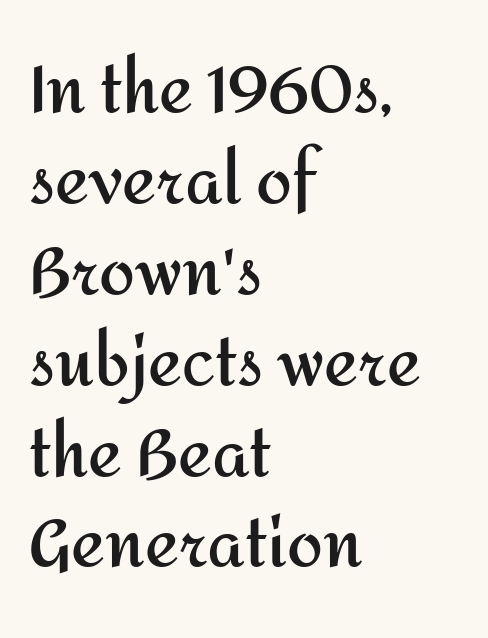
Quick note: underline off. The type is set solid horizontally, with unmodified tracking. Caption: bold face, heavy strokes. Observe the absence of serifs on each vertical stroke in this sample. The face used here is proportionally spaced, like ordinary book or web type. It's the straight-up-and-down kind of type.
